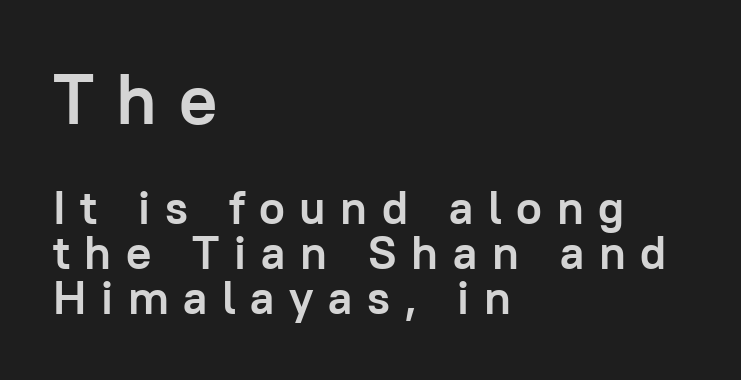
{"serif": "no", "italic": "no", "bold": "yes", "weight": "semibold", "width": "normal", "stroke_contrast": "low", "x_height": "medium", "monospaced": "no", "underline": "no", "align": "left", "line_spacing": "tight", "line_spacing_ratio": 0.95, "letter_spacing": "wide", "letter_spacing_em": 0.31, "larger_block": "first", "size_ratio": 1.51, "glyph_px": 71}
